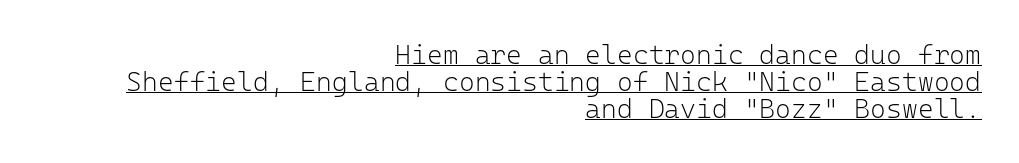
Each stroke keeps to a modest, everyday thickness or less. A rule runs beneath these lines of type. In CSS terms this would be text-align: right. Tall strokes in this sample are plumb rather than angled.
